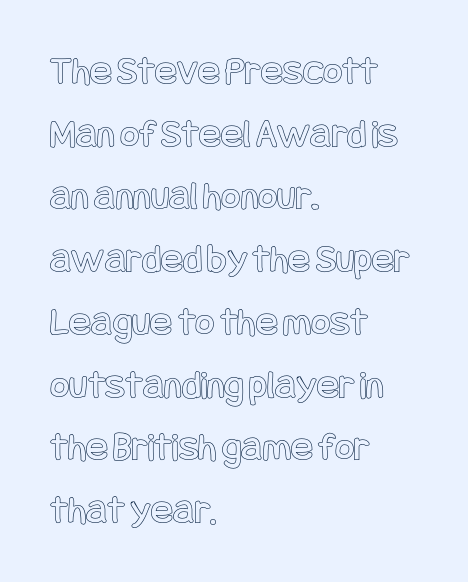
Clear beneath every line of the passage. Short note: letters normally spaced. Every character sits straight up, as roman type does. Leading matches the norm, producing a regular column. Alignment: flush left.
